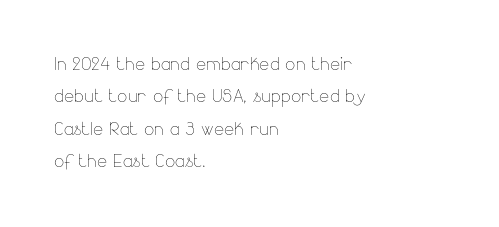
The image shows 24 px text type, upright; set left-aligned, normal line spacing (1.35x), normal letter spacing, not underlined.
